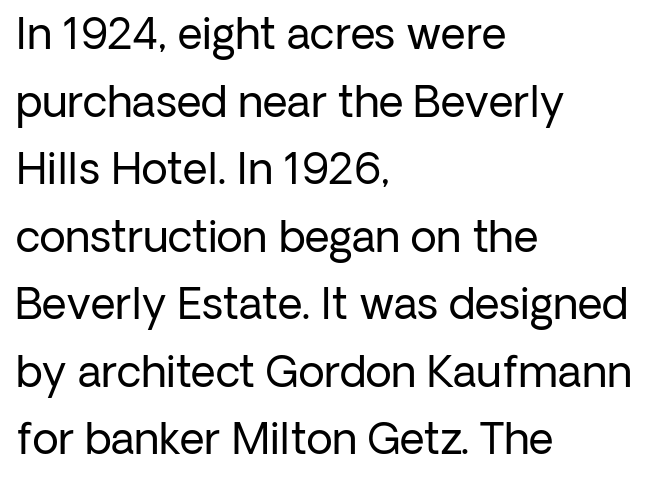
The image shows 43 px regular-weight sans-serif type, upright; set left-aligned, normal line spacing (1.57x), normal letter spacing, not underlined; low stroke contrast and a medium x-height.
